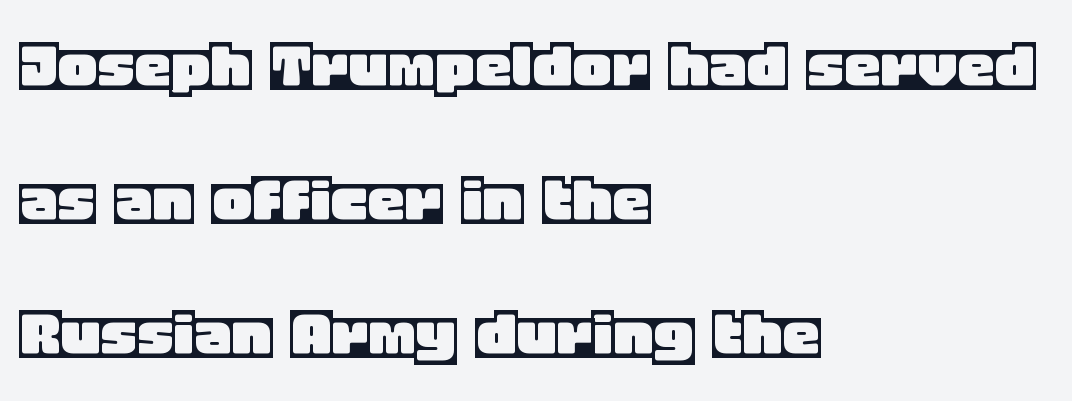
The image shows 75 px text type, upright; set left-aligned, line spacing 1.79x, normal letter spacing, not underlined; a large x-height.
